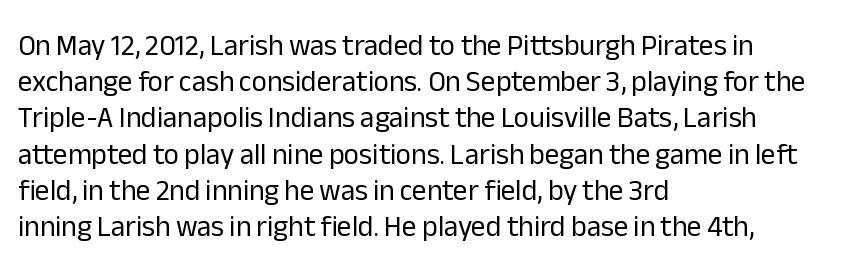
The image shows 29 px regular-weight sans-serif type, upright; set left-aligned, normal line spacing (1.25x), normal letter spacing, not underlined; low stroke contrast and a medium x-height.
